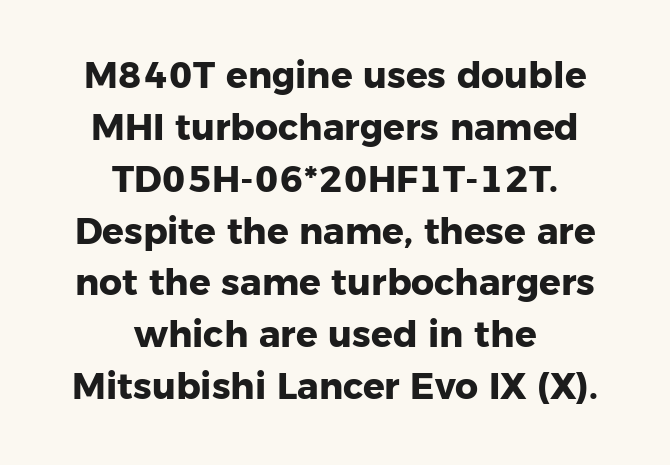
Q: Is the text bold? A: Yes.
Q: Is the text italic (slanted)? A: No, it is upright.
Q: Is the typeface a serif or a sans-serif typeface? A: Sans-serif.
Q: Is the text underlined? A: No.
Q: How is the paragraph aligned? A: Centered.
Q: Is the spacing between letters normal or unusually wide? A: Normal.
Q: Is the spacing between lines tight, normal or loose? A: Normal.
Q: Width (condensed, normal, or wide)? A: Normal.
Q: Stroke contrast? A: Low.
Q: x-height? A: Medium.
Q: Monospaced? A: No.
